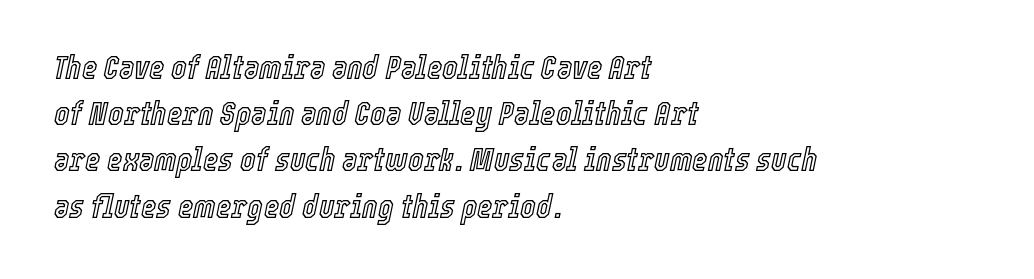
{"italic": "yes", "lean": "right", "slant_degrees": 12, "width": "condensed", "x_height": "medium", "monospaced": "no", "underline": "no", "align": "left", "line_spacing": "normal", "line_spacing_ratio": 1.4, "letter_spacing": "normal", "letter_spacing_em": 0.0, "glyph_px": 33}
